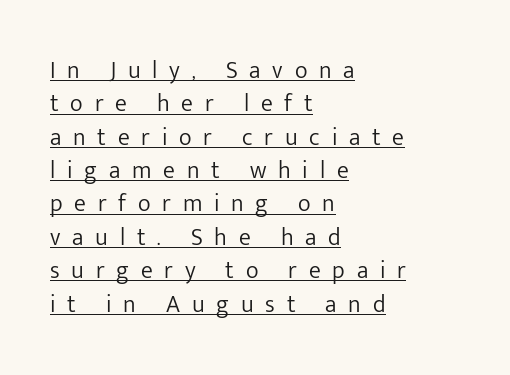
Q: Is the text bold? A: No.
Q: Is the text italic (slanted)? A: No, it is upright.
Q: Is the text underlined? A: Yes.
Q: How is the paragraph aligned? A: Left-aligned.
Q: Is the spacing between letters normal or unusually wide? A: Unusually wide.
Q: Is the spacing between lines tight, normal or loose? A: Normal.
